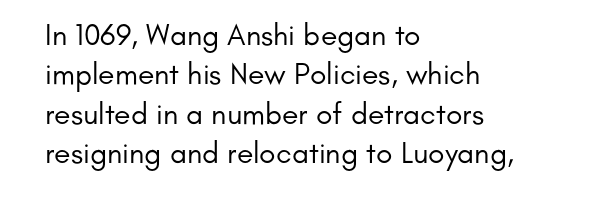
Q: Is the text bold? A: No.
Q: Is the text italic (slanted)? A: No, it is upright.
Q: Is the typeface a serif or a sans-serif typeface? A: Sans-serif.
Q: Is the text underlined? A: No.
Q: How is the paragraph aligned? A: Left-aligned.
Q: Is the spacing between letters normal or unusually wide? A: Normal.
Q: Is the spacing between lines tight, normal or loose? A: Normal.
Q: Width (condensed, normal, or wide)? A: Normal.
Q: Stroke contrast? A: Low.
Q: x-height? A: Small.
Q: Monospaced? A: No.
